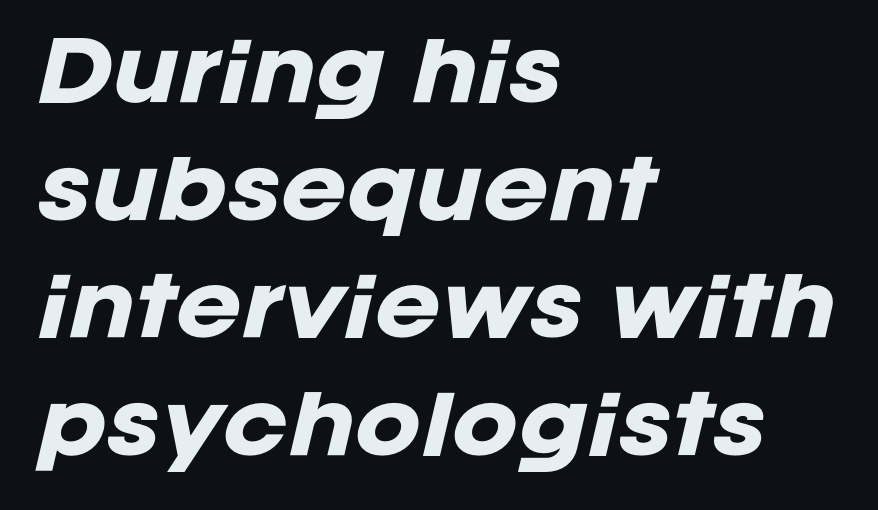
The image shows 79 px heavy type, italic (leaning right); set left-aligned, normal line spacing (1.49x), normal letter spacing, not underlined; low stroke contrast and a large x-height.
